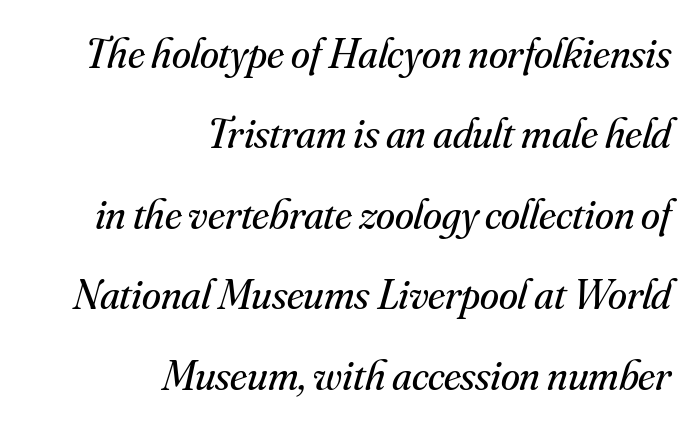
Does extra space separate the letters? No, they use regular spacing. Is the block centered? No — it sits flush against the right margin. Every character sits at an angle, as italics do. Regarding serifs, this sample has them. Nothing heavy about these letters — not bold at all. The baseline area is clear.
